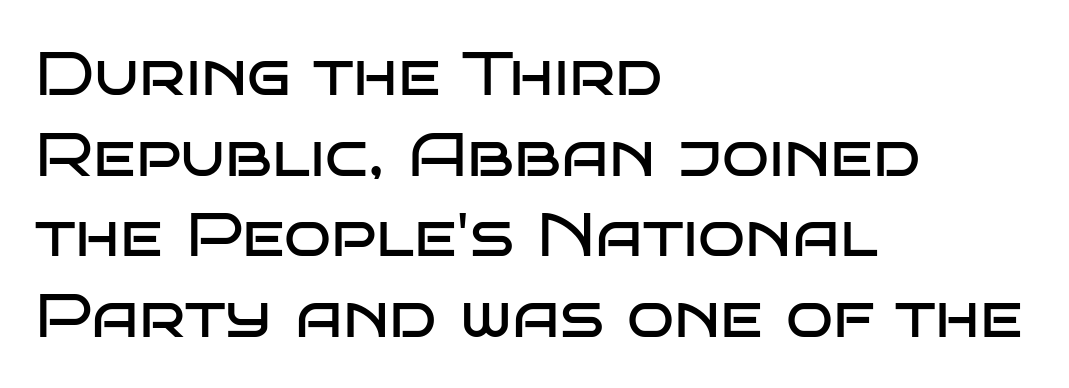
{"serif": "no", "italic": "no", "bold": "no", "weight": "regular", "width": "wide", "stroke_contrast": "low", "x_height": "large", "monospaced": "no", "underline": "no", "align": "left", "line_spacing": "normal", "line_spacing_ratio": 1.3, "letter_spacing": "normal", "letter_spacing_em": 0.0, "glyph_px": 62}
